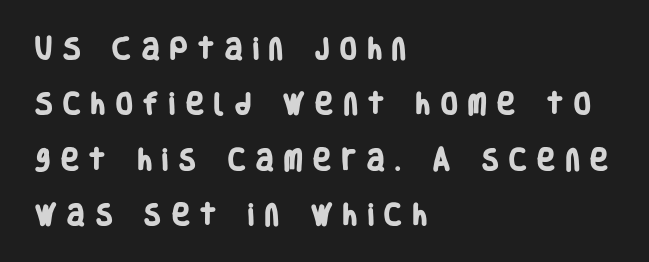
Q: Is the text bold? A: Yes.
Q: Is the text underlined? A: No.
Q: How is the paragraph aligned? A: Left-aligned.
Q: Is the spacing between letters normal or unusually wide? A: Unusually wide.
Q: Is the spacing between lines tight, normal or loose? A: Loose.
